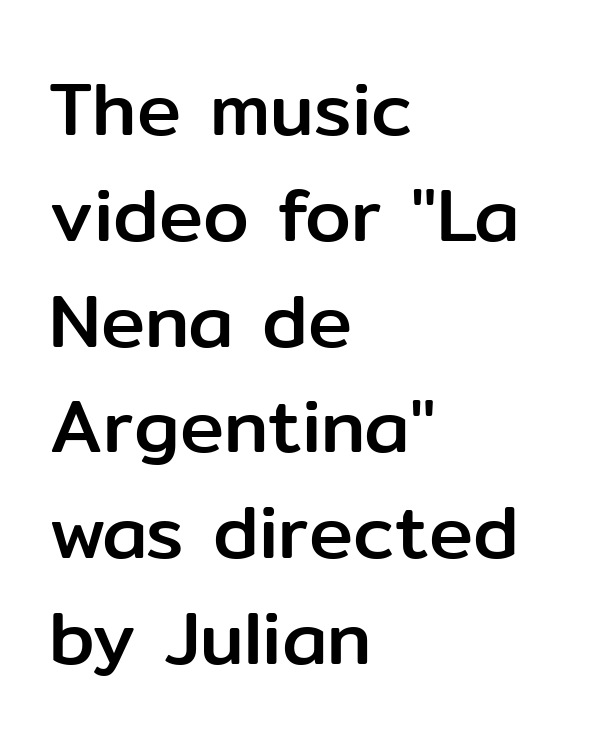
{"serif": "no", "italic": "no", "width": "normal", "stroke_contrast": "low", "x_height": "medium", "monospaced": "no", "underline": "no", "align": "left", "line_spacing": "normal", "line_spacing_ratio": 1.43, "letter_spacing": "normal", "letter_spacing_em": 0.0, "glyph_px": 74}
